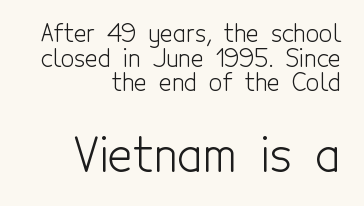
Two sizes are in play, and the larger belongs to the second block. I'd call this a sans setting — the letters go barefoot. Reading down the column, the eye jumps only a short way to each next line. The face used here is proportionally spaced, like ordinary book or web type. It's the straight-up-and-down kind of type.
